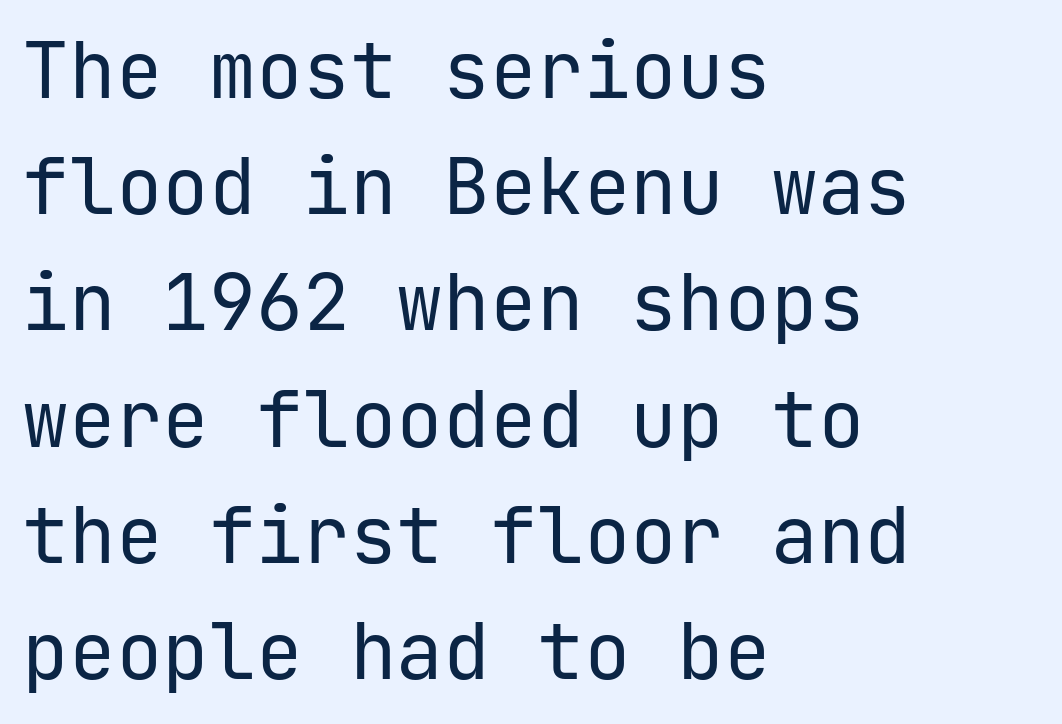
The image shows 78 px regular-weight sans-serif type, upright, monospaced; set left-aligned, normal line spacing (1.49x), normal letter spacing, not underlined; low stroke contrast and a medium x-height.
